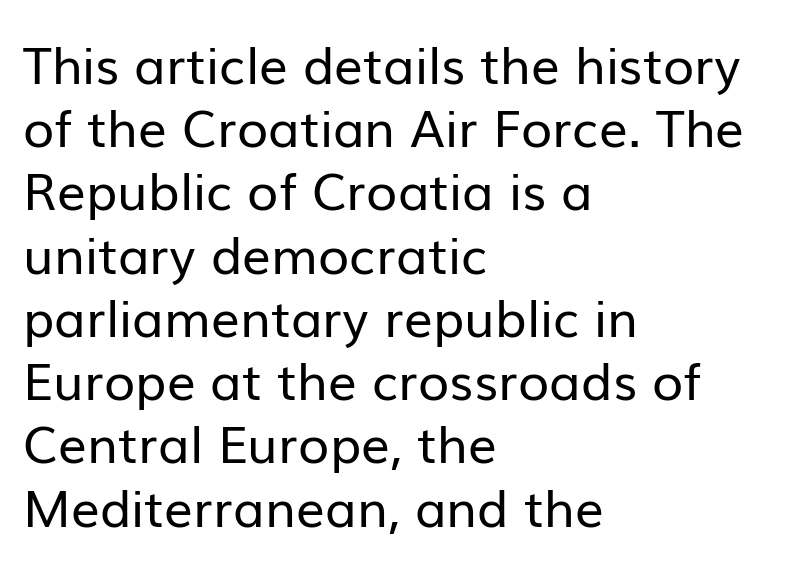
The rendering uses natural spacing where letterforms have individual widths. The face used here is rendered with its standard letterfit. Stems here are at most as thick as an everyday book face. Where is the straight margin? On the left. Typographically, this falls in the sans-serif category. This is roman type, the default non-slanted kind.
